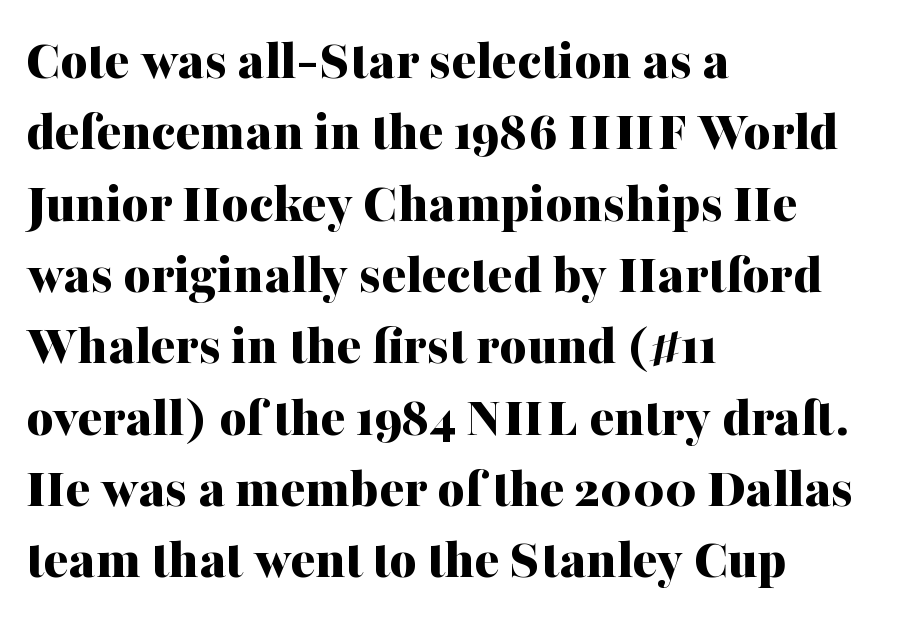
The image shows 58 px bold serif type, upright; set left-aligned, line spacing 1.23x, normal letter spacing, not underlined; medium stroke contrast and a medium x-height.
